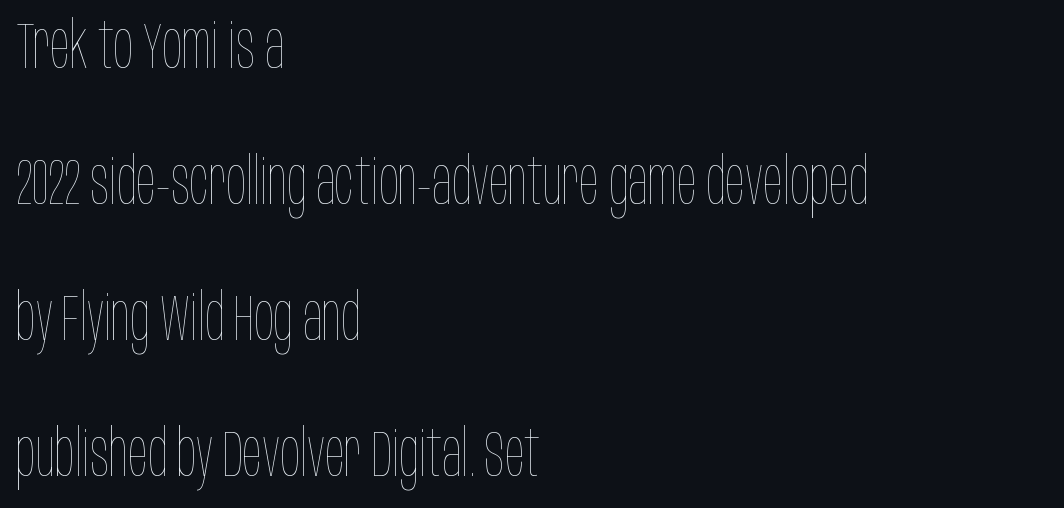
{"italic": "no", "bold": "no", "weight": "thin", "width": "condensed", "stroke_contrast": "low", "x_height": "large", "monospaced": "no", "underline": "no", "align": "left", "line_spacing": "loose", "line_spacing_ratio": 2.09, "letter_spacing": "normal", "letter_spacing_em": 0.0, "glyph_px": 65}
